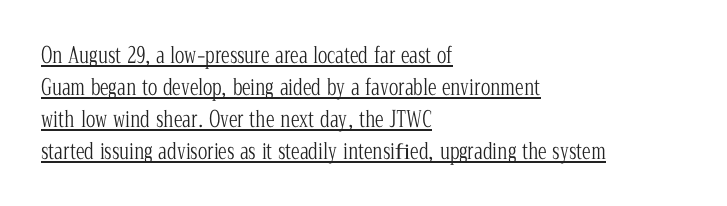
Q: Is the text bold? A: No.
Q: Is the text italic (slanted)? A: No, it is upright.
Q: Is the text underlined? A: Yes.
Q: How is the paragraph aligned? A: Left-aligned.
Q: Is the spacing between letters normal or unusually wide? A: Normal.
Q: Is the spacing between lines tight, normal or loose? A: Normal.
